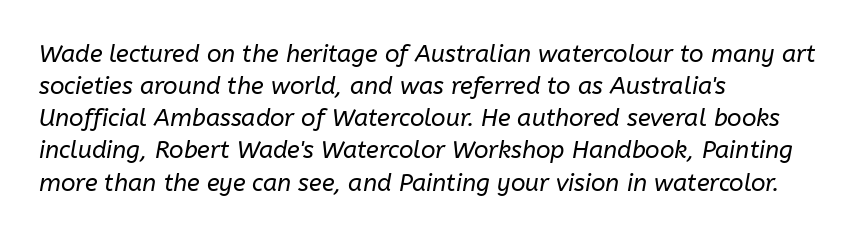
{"italic": "yes", "lean": "right", "slant_degrees": 10, "bold": "no", "underline": "no", "align": "left", "line_spacing": "normal", "line_spacing_ratio": 1.34, "letter_spacing": "normal", "letter_spacing_em": 0.0, "glyph_px": 24}
